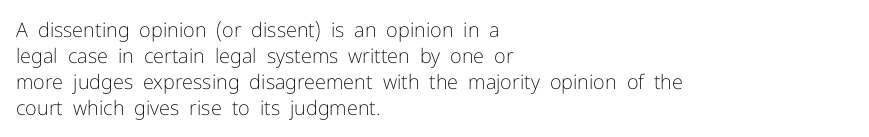
Where is the straight margin? On the left. This sample keeps an unexceptional amount of space between lines. The typesetting does not lean heavy: it is not bold. The gaps between neighbouring characters are ordinary and unremarkable. A clean baseline with only descenders dipping below it.
